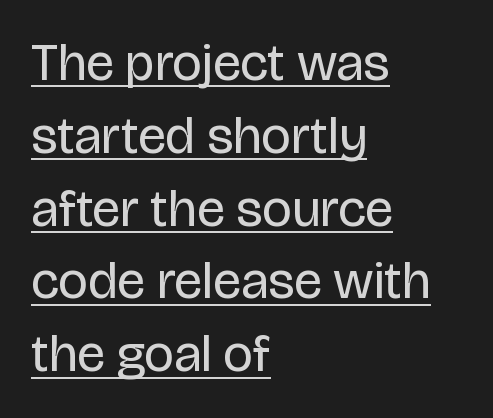
{"serif": "no", "italic": "no", "bold": "no", "weight": "regular", "width": "normal", "stroke_contrast": "low", "x_height": "large", "monospaced": "no", "underline": "yes", "align": "left", "line_spacing": "normal", "line_spacing_ratio": 1.4, "letter_spacing": "normal", "letter_spacing_em": 0.0, "glyph_px": 52}
